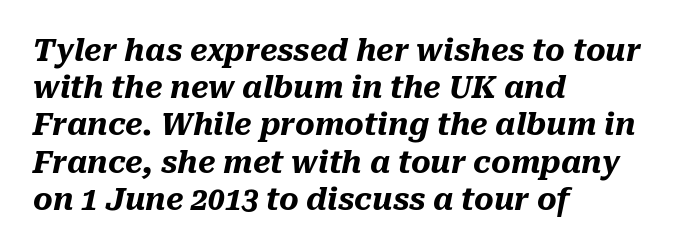
{"italic": "yes", "lean": "right", "slant_degrees": 10, "bold": "yes", "weight": "heavy", "width": "normal", "stroke_contrast": "medium", "x_height": "medium", "monospaced": "no", "underline": "no", "align": "left", "line_spacing_ratio": 1.24, "letter_spacing": "normal", "letter_spacing_em": 0.0, "glyph_px": 30}
